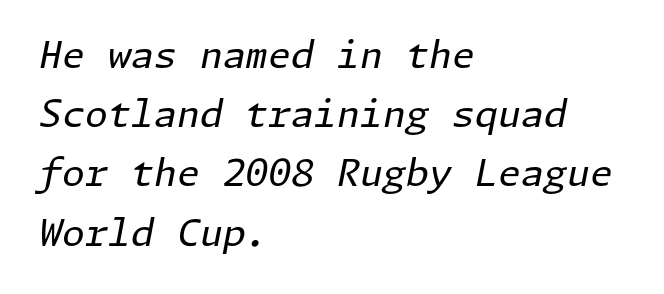
The image shows 37 px regular-weight type, italic (leaning right); set left-aligned, normal line spacing (1.6x), normal letter spacing, not underlined; low stroke contrast and a medium x-height.
